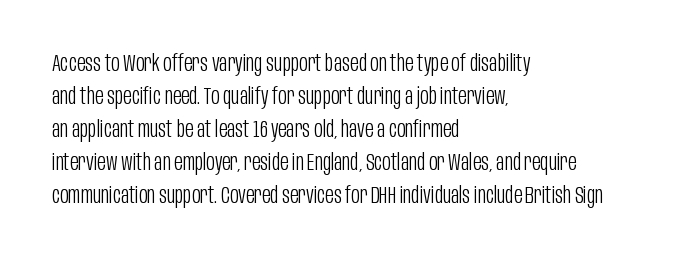
{"italic": "no", "bold": "no", "underline": "no", "align": "left", "line_spacing": "normal", "line_spacing_ratio": 1.44, "letter_spacing": "normal", "letter_spacing_em": 0.0, "glyph_px": 23}
